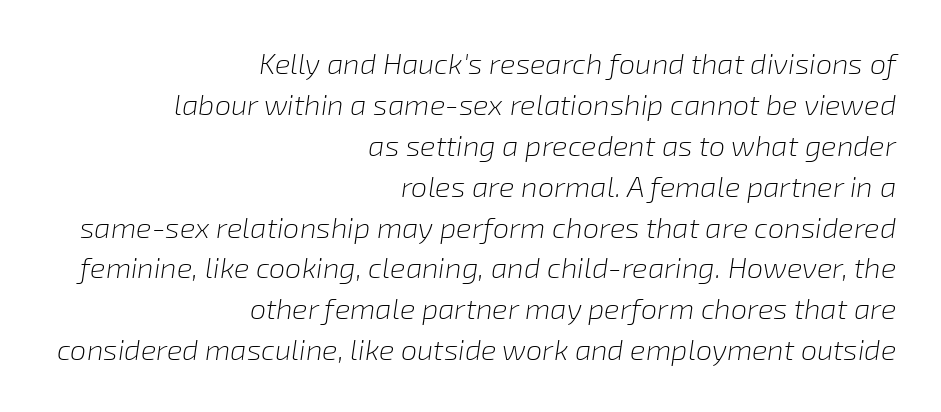
Spacing verdict: proportional, widths tailored to each character. This rendering leaves character spacing at its baseline value. This sample uses an oblique cut, with every glyph tilted off the vertical. Line endings align vertically; line beginnings do not. Is there much room between lines? A standard amount, neither cramped nor airy.
